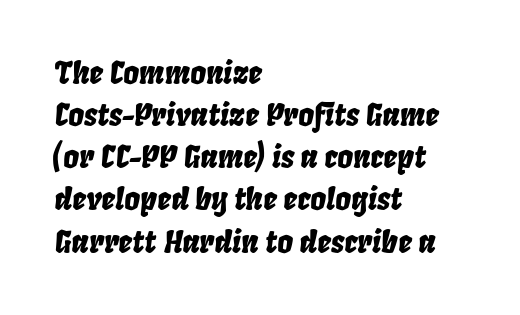
Q: Is the text italic (slanted)? A: Yes, it leans right by about 8 degrees.
Q: Is the text underlined? A: No.
Q: How is the paragraph aligned? A: Left-aligned.
Q: Is the spacing between letters normal or unusually wide? A: Normal.
Q: Is the spacing between lines tight, normal or loose? A: Normal.
Q: Width (condensed, normal, or wide)? A: Condensed.
Q: Stroke contrast? A: Low.
Q: x-height? A: Large.
Q: Monospaced? A: No.
